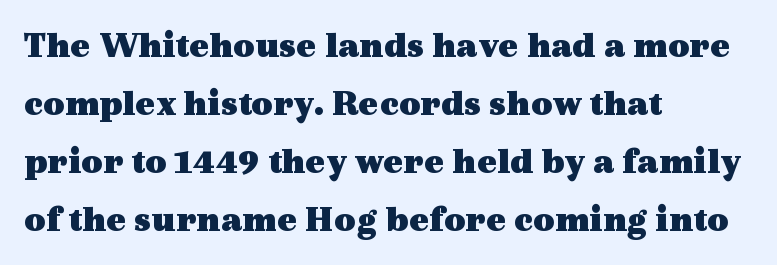
Q: Is the text bold? A: Yes.
Q: Is the text italic (slanted)? A: No, it is upright.
Q: Is the typeface a serif or a sans-serif typeface? A: Serif.
Q: Is the text underlined? A: No.
Q: How is the paragraph aligned? A: Left-aligned.
Q: Is the spacing between letters normal or unusually wide? A: Normal.
Q: Is the spacing between lines tight, normal or loose? A: Normal.
Q: Width (condensed, normal, or wide)? A: Wide.
Q: x-height? A: Medium.
Q: Monospaced? A: No.
